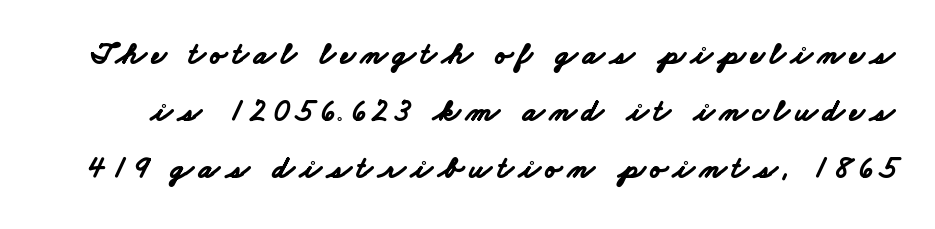
The strokes are fattened all the way to bold. The passage shown is typed in a proportional face where columns would drift. Regarding serifs, this sample does without them. Anything drawn beneath the words? Only blank space.
